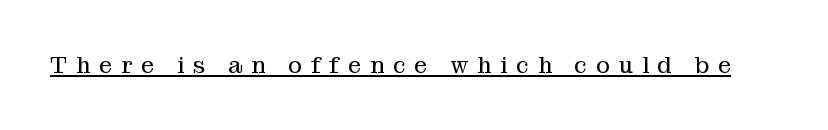
You could only call the tracking loose — the letters float apart. Is there an underline? Yes — a line sits under the letters. In terms of posture, this sample is upright. The weight tops out at a normal text grade.
